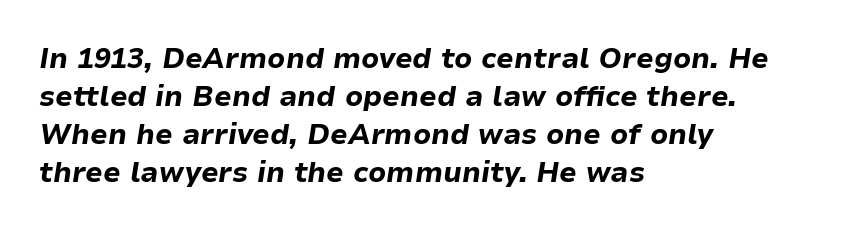
Chunky letters — that's bold for sure. Rule under the text: the space is simply empty. In terms of leading, this rendering sits right in the middle. Proportional: the letters do not fall into vertical columns. These lines are set flush left with a ragged right edge.
